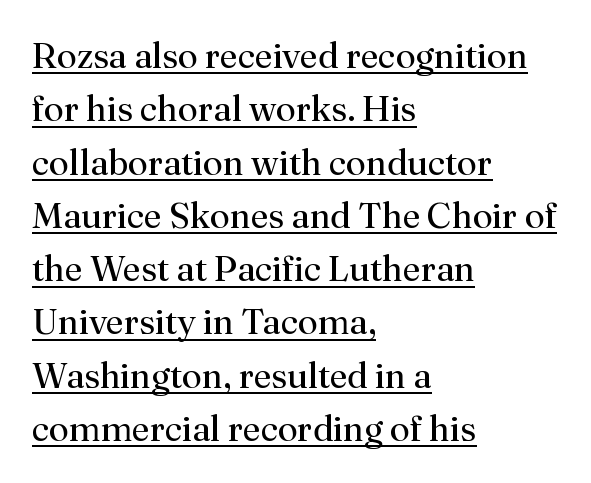
These lines stack with their left ends in a neat column. Stroke terminals: seriffed. Caption: face not bold, strokes unweighted. Is this a fixed-width face? No — the glyphs have proportional, varying widths. The lettering holds an erect, upright posture throughout.
